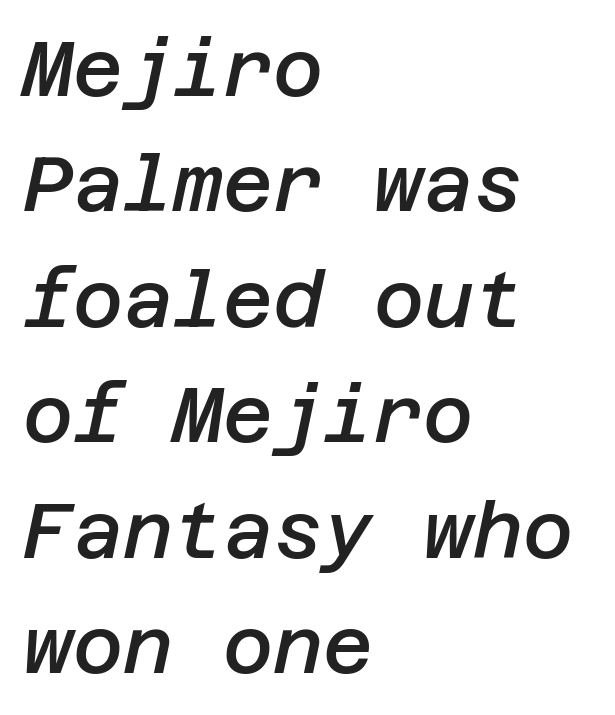
Q: Is the text bold? A: Semi-bold.
Q: Is the text italic (slanted)? A: Yes, it leans right by about 12 degrees.
Q: Is the text underlined? A: No.
Q: How is the paragraph aligned? A: Left-aligned.
Q: Is the spacing between letters normal or unusually wide? A: Normal.
Q: Is the spacing between lines tight, normal or loose? A: Normal.
Q: Width (condensed, normal, or wide)? A: Normal.
Q: Stroke contrast? A: Low.
Q: x-height? A: Large.
